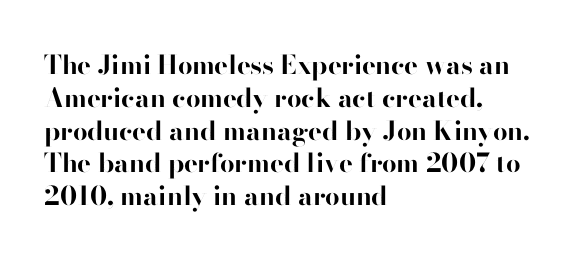
Q: Is the text bold? A: Yes.
Q: Is the text italic (slanted)? A: No, it is upright.
Q: Is the text underlined? A: No.
Q: How is the paragraph aligned? A: Left-aligned.
Q: Is the spacing between letters normal or unusually wide? A: Normal.
Q: Is the spacing between lines tight, normal or loose? A: Normal.
